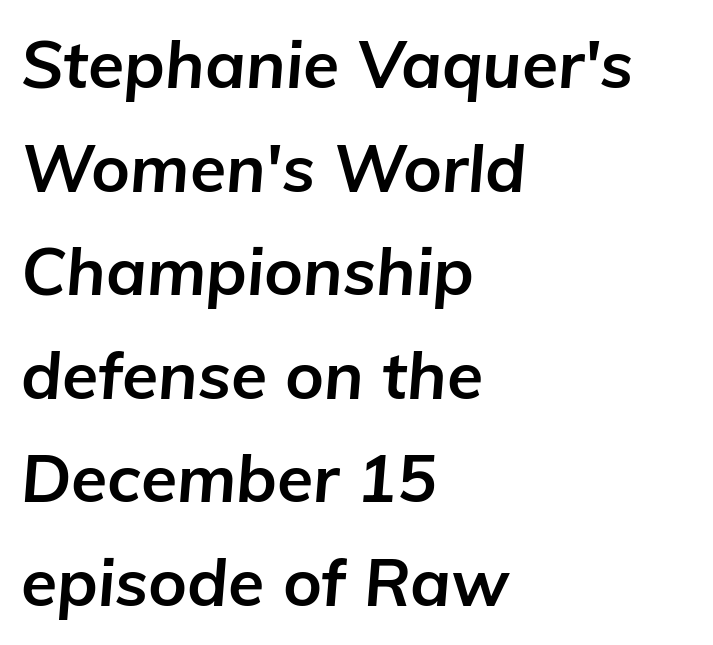
Q: Is the text bold? A: Yes.
Q: Is the text italic (slanted)? A: Yes, it leans right by about 5 degrees.
Q: Is the text underlined? A: No.
Q: How is the paragraph aligned? A: Left-aligned.
Q: Is the spacing between letters normal or unusually wide? A: Normal.
Q: Is the spacing between lines tight, normal or loose? A: Normal.
Q: Width (condensed, normal, or wide)? A: Normal.
Q: Stroke contrast? A: Low.
Q: x-height? A: Medium.
Q: Monospaced? A: No.
